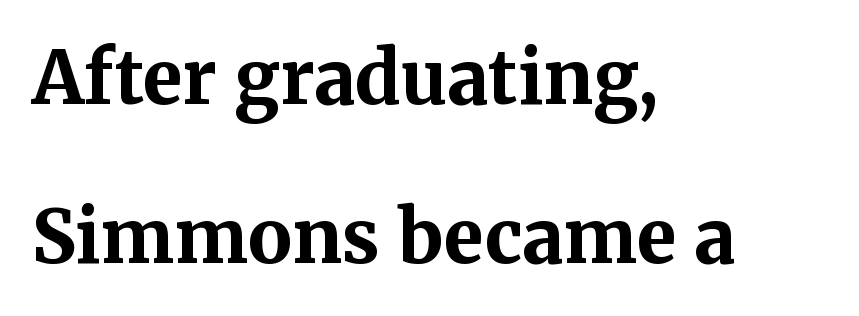
The image shows 73 px bold serif type, upright; set left-aligned, loose line spacing (2.18x), normal letter spacing, not underlined; medium stroke contrast and a medium x-height.
